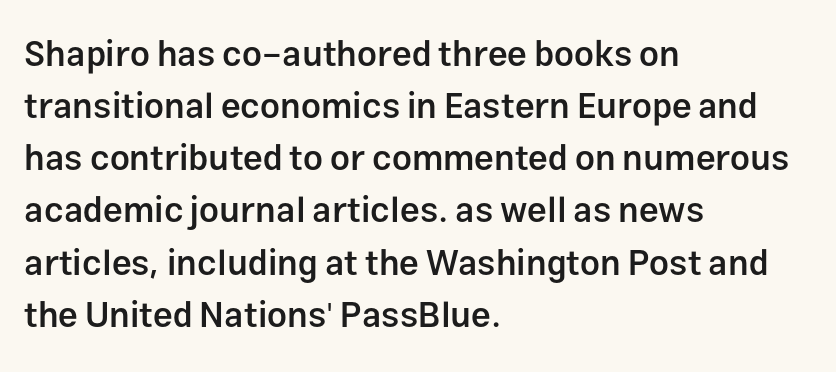
The image shows 35 px semibold sans-serif type, upright; set left-aligned, normal line spacing (1.49x), normal letter spacing, not underlined; low stroke contrast and a medium x-height.
